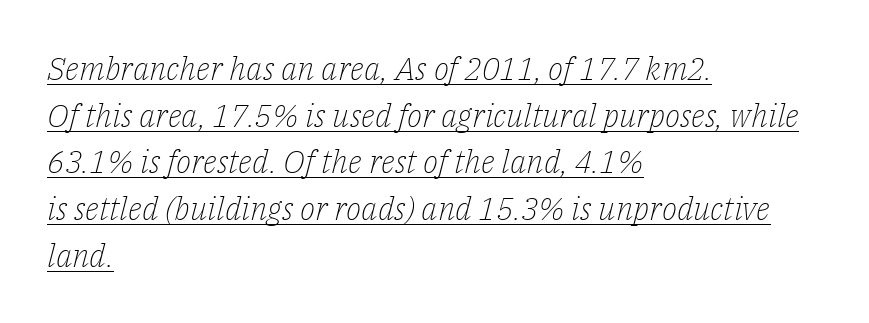
{"serif": "yes", "italic": "yes", "lean": "right", "slant_degrees": 14, "bold": "no", "weight": "light", "width": "normal", "stroke_contrast": "low", "x_height": "medium", "monospaced": "no", "underline": "yes", "align": "left", "line_spacing": "normal", "line_spacing_ratio": 1.46, "letter_spacing": "normal", "letter_spacing_em": 0.0, "glyph_px": 32}
